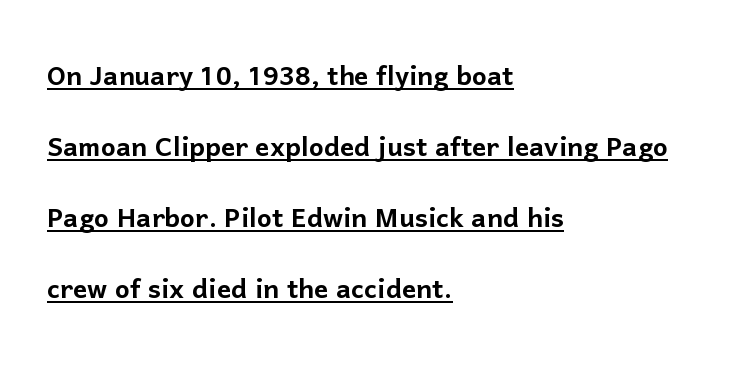
The passage shown is typeset with a sans-serif family. Short note: letters normally spaced. These characters rest on top of a visible drawn line. In CSS terms this would be text-align: left. Rendered with straight, roman letterforms.
